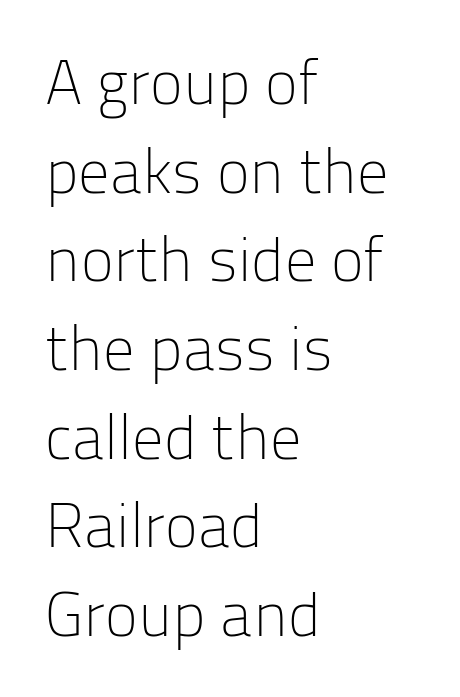
{"serif": "no", "italic": "no", "bold": "no", "weight": "light", "width": "normal", "stroke_contrast": "low", "x_height": "medium", "monospaced": "no", "underline": "no", "align": "left", "line_spacing": "normal", "line_spacing_ratio": 1.43, "letter_spacing": "normal", "letter_spacing_em": 0.0, "glyph_px": 62}
